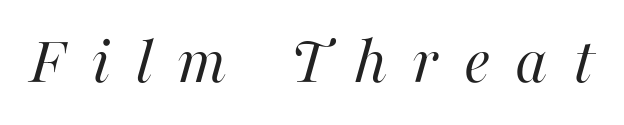
{"italic": "yes", "lean": "right", "slant_degrees": 16, "bold": "no", "weight": "regular", "width": "normal", "stroke_contrast": "high", "x_height": "medium", "monospaced": "no", "underline": "no", "letter_spacing": "wide", "letter_spacing_em": 0.35, "glyph_px": 70}
